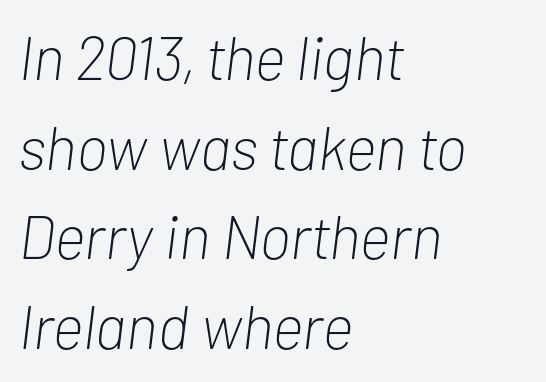
{"italic": "yes", "lean": "right", "slant_degrees": 7, "bold": "no", "weight": "light", "width": "condensed", "stroke_contrast": "low", "x_height": "medium", "monospaced": "no", "underline": "no", "align": "left", "line_spacing": "normal", "line_spacing_ratio": 1.47, "letter_spacing": "normal", "letter_spacing_em": 0.0, "glyph_px": 61}
